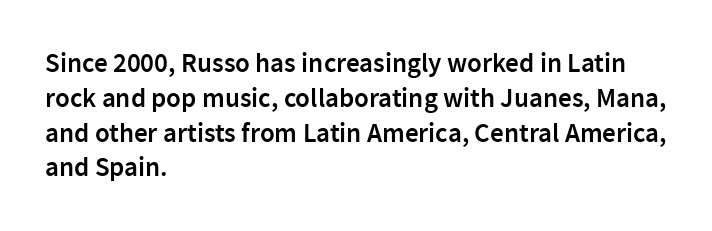
Q: Is the text bold? A: Semi-bold.
Q: Is the text italic (slanted)? A: No, it is upright.
Q: Is the text underlined? A: No.
Q: How is the paragraph aligned? A: Left-aligned.
Q: Is the spacing between letters normal or unusually wide? A: Normal.
Q: Is the spacing between lines tight, normal or loose? A: Normal.
